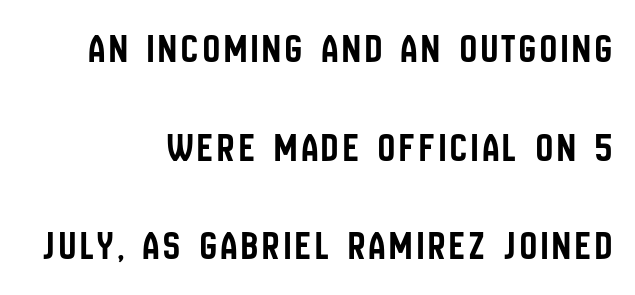
Q: Is the text italic (slanted)? A: No, it is upright.
Q: Is the typeface a serif or a sans-serif typeface? A: Sans-serif.
Q: Is the text underlined? A: No.
Q: How is the paragraph aligned? A: Right-aligned.
Q: Is the spacing between lines tight, normal or loose? A: Loose.
Q: Width (condensed, normal, or wide)? A: Condensed.
Q: Stroke contrast? A: Low.
Q: x-height? A: Large.
Q: Monospaced? A: No.
